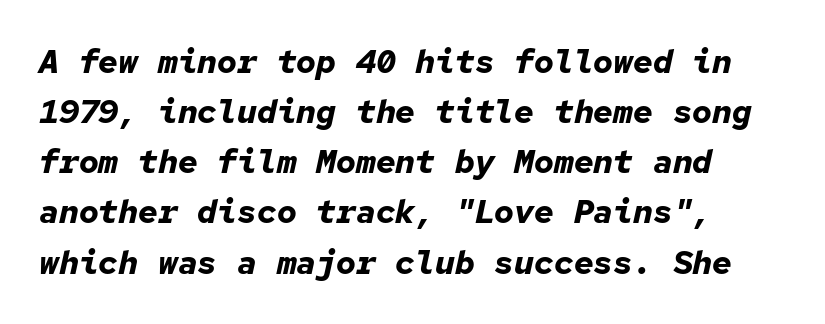
{"italic": "yes", "lean": "right", "slant_degrees": 12, "bold": "yes", "weight": "bold", "width": "normal", "stroke_contrast": "low", "x_height": "medium", "monospaced": "yes", "underline": "no", "line_spacing": "normal", "line_spacing_ratio": 1.52, "letter_spacing": "normal", "letter_spacing_em": 0.0, "glyph_px": 33}
